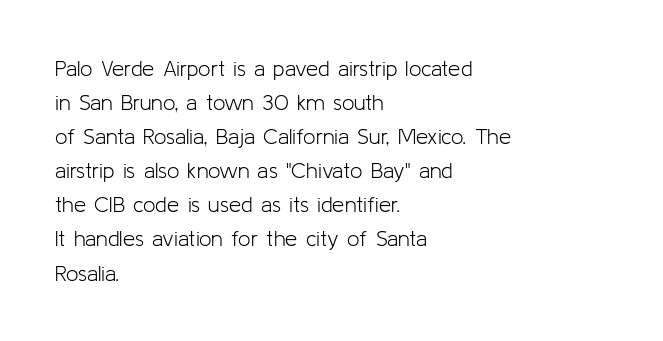
Caption: multi-line text, flush left, ragged right. Rendered with straight, roman letterforms. Beneath every word, the page is bare. Weight: not bold — regular or lighter. Nobody touched the tracking dial on this one. Vertically, the passage feels balanced, rows spaced as you'd expect.
